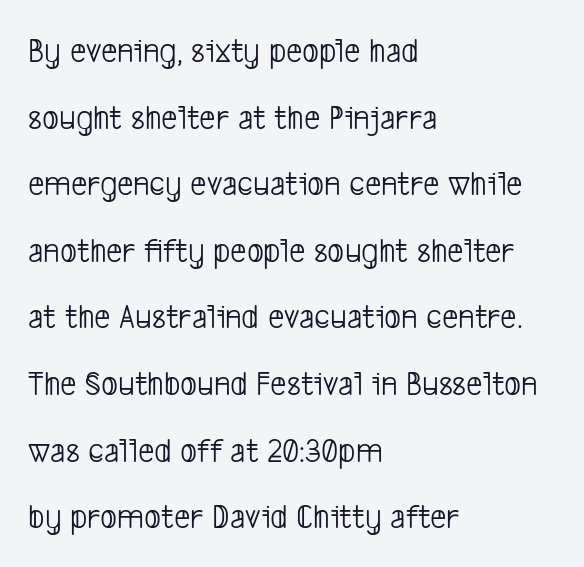
Q: Is the text bold? A: No.
Q: Is the typeface a serif or a sans-serif typeface? A: Sans-serif.
Q: Is the text underlined? A: No.
Q: How is the paragraph aligned? A: Left-aligned.
Q: Is the spacing between letters normal or unusually wide? A: Normal.
Q: Width (condensed, normal, or wide)? A: Condensed.
Q: Stroke contrast? A: Low.
Q: x-height? A: Medium.
Q: Monospaced? A: No.
